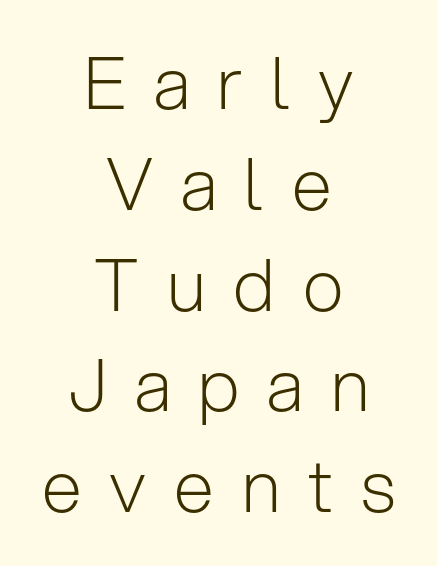
Reading down the column, the eye jumps a familiar distance to each next line. Varying glyph widths throughout — classic text-font behaviour. Unbolded letterforms with no extra heft. These lines are centered, leaving both edges ragged. Observe the wide spacing: letters keep a clear distance from each other.
